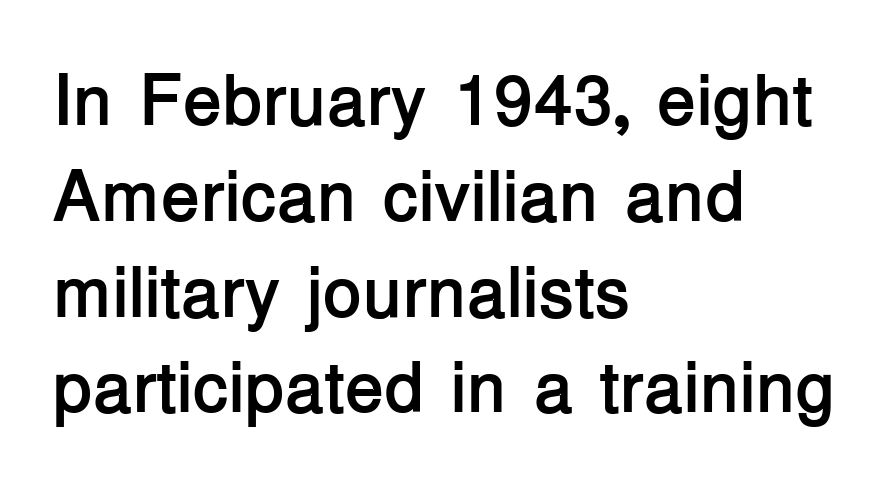
Q: Is the text bold? A: Yes.
Q: Is the text italic (slanted)? A: No, it is upright.
Q: Is the typeface a serif or a sans-serif typeface? A: Sans-serif.
Q: Is the text underlined? A: No.
Q: How is the paragraph aligned? A: Left-aligned.
Q: Is the spacing between letters normal or unusually wide? A: Normal.
Q: Is the spacing between lines tight, normal or loose? A: Normal.
Q: Width (condensed, normal, or wide)? A: Normal.
Q: Stroke contrast? A: Low.
Q: x-height? A: Medium.
Q: Monospaced? A: No.
